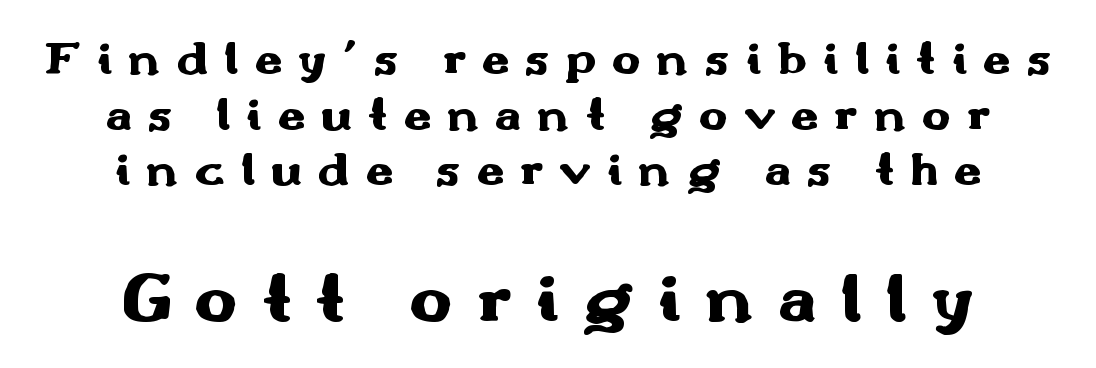
{"serif": "no", "italic": "no", "bold": "yes", "weight": "heavy", "width": "wide", "stroke_contrast": "medium", "x_height": "small", "monospaced": "no", "underline": "no", "align": "center", "line_spacing_ratio": 1.16, "letter_spacing": "wide", "letter_spacing_em": 0.33, "larger_block": "second", "size_ratio": 1.5, "glyph_px": 72}
